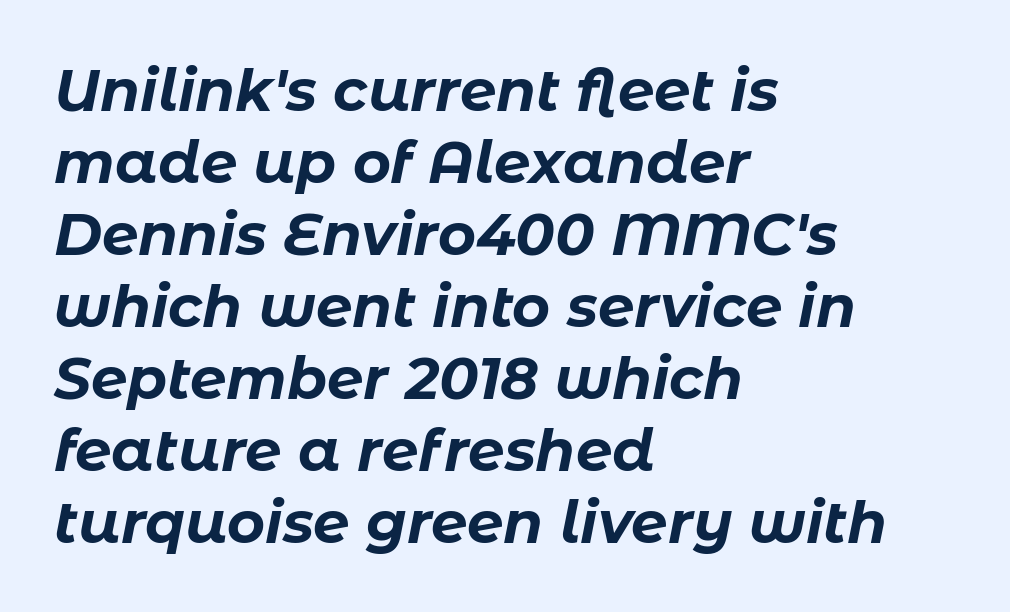
The image shows 58 px bold type, italic (leaning right); set left-aligned, line spacing 1.24x, normal letter spacing, not underlined; low stroke contrast and a medium x-height.
